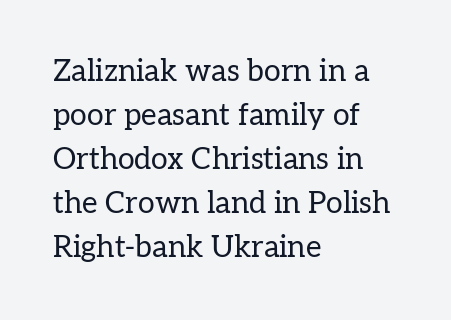
The image shows 30 px regular-weight serif type, upright; set left-aligned, normal line spacing (1.47x), normal letter spacing, not underlined; low stroke contrast and a medium x-height.
